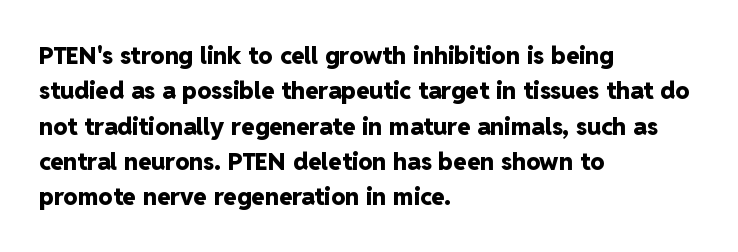
Q: Is the text bold? A: Yes.
Q: Is the text italic (slanted)? A: No, it is upright.
Q: Is the text underlined? A: No.
Q: How is the paragraph aligned? A: Left-aligned.
Q: Is the spacing between letters normal or unusually wide? A: Normal.
Q: Is the spacing between lines tight, normal or loose? A: Normal.
